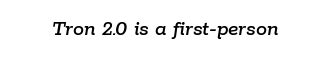
Nothing unusual about the tracking: characters are spaced as the font intends. The whole block is typeset with a tilt. Beneath every word, the page is bare.
